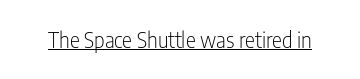
The image shows 21 px text type, upright; set normal letter spacing, underlined.
